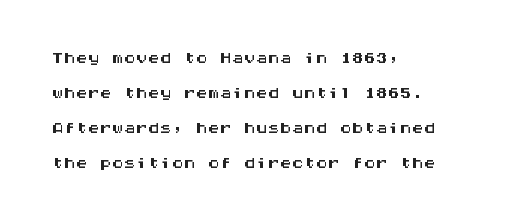
{"italic": "no", "underline": "no", "align": "left", "line_spacing": "normal", "line_spacing_ratio": 1.46, "letter_spacing": "normal", "letter_spacing_em": 0.0, "glyph_px": 24}
